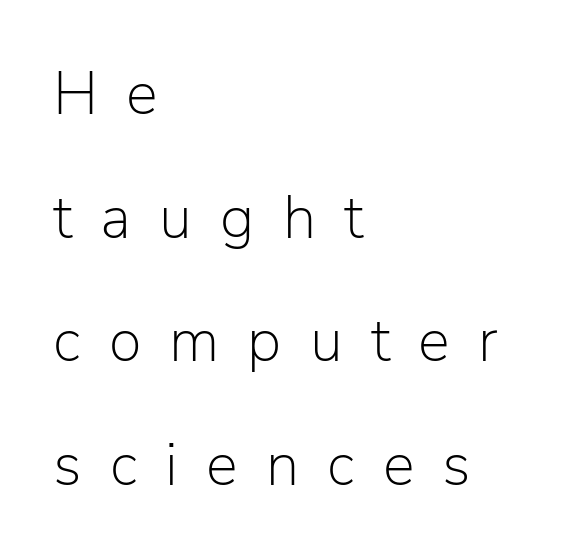
Descenders are the only things crossing below the line. Honestly, the rows look like they've been pulled way apart. Note the varied advance widths — an 'i' is clearly narrower than an 'm'. Nope, no serifs anywhere on these letters. The characters are drawn with everyday or finer stroke widths.
